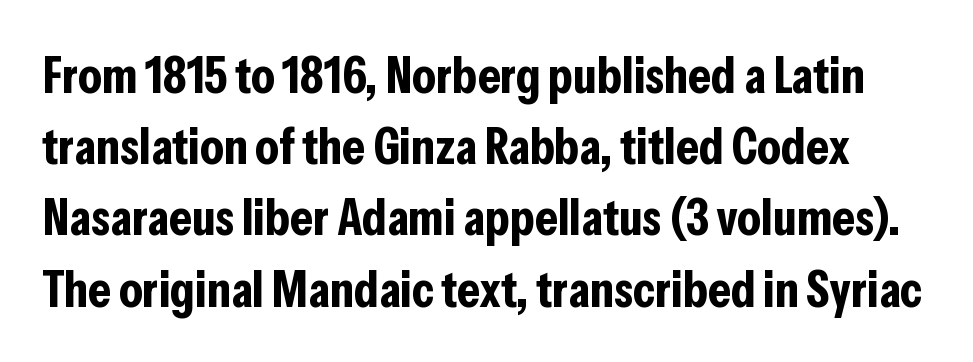
{"serif": "no", "italic": "no", "bold": "yes", "weight": "bold", "width": "condensed", "stroke_contrast": "low", "x_height": "medium", "monospaced": "no", "underline": "no", "line_spacing": "normal", "line_spacing_ratio": 1.37, "letter_spacing": "normal", "letter_spacing_em": 0.0, "glyph_px": 52}
